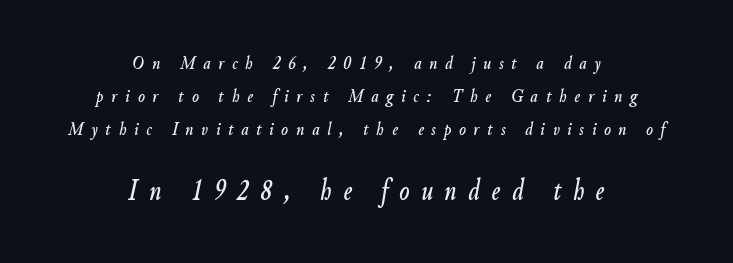
Q: Is the text italic (slanted)? A: Yes, it leans right by about 9 degrees.
Q: Is the text underlined? A: No.
Q: How is the paragraph aligned? A: Centered.
Q: Is the spacing between letters normal or unusually wide? A: Unusually wide.
Q: Is the spacing between lines tight, normal or loose? A: Normal.
Q: Which block of text is set in a larger size, the first (top) or the second (bottom)? A: The second (bottom) one.
Q: Width (condensed, normal, or wide)? A: Condensed.
Q: Stroke contrast? A: Low.
Q: x-height? A: Small.
Q: Monospaced? A: No.
